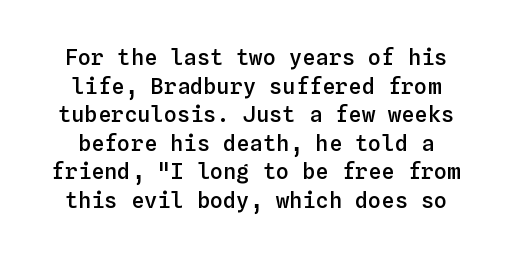
The image shows 22 px text type, upright; set normal line spacing (1.3x), normal letter spacing, not underlined.
